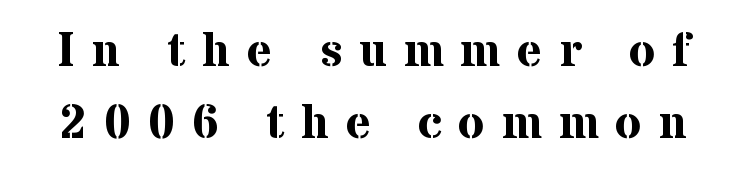
{"serif": "yes", "italic": "no", "bold": "yes", "weight": "bold", "width": "normal", "stroke_contrast": "medium", "x_height": "medium", "monospaced": "no", "underline": "no", "line_spacing": "normal", "line_spacing_ratio": 1.51, "letter_spacing": "wide", "letter_spacing_em": 0.35, "glyph_px": 48}
